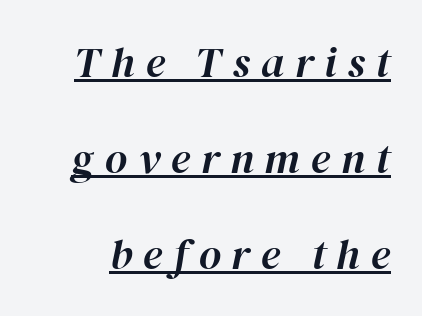
{"italic": "yes", "lean": "right", "slant_degrees": 12, "width": "normal", "stroke_contrast": "high", "x_height": "medium", "monospaced": "no", "underline": "yes", "line_spacing": "loose", "line_spacing_ratio": 2.23, "letter_spacing": "wide", "letter_spacing_em": 0.25, "glyph_px": 43}
